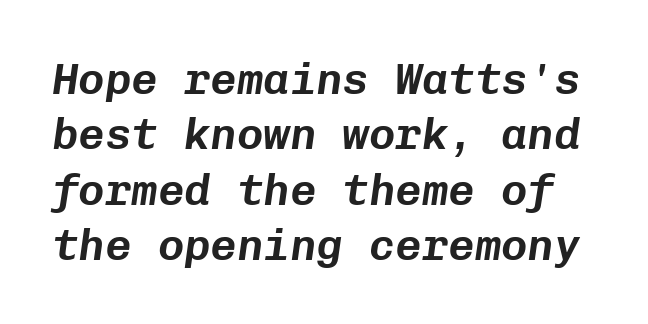
The image shows 44 px text type, italic (leaning right), monospaced; set normal line spacing (1.26x), normal letter spacing, not underlined; low stroke contrast and a medium x-height.
